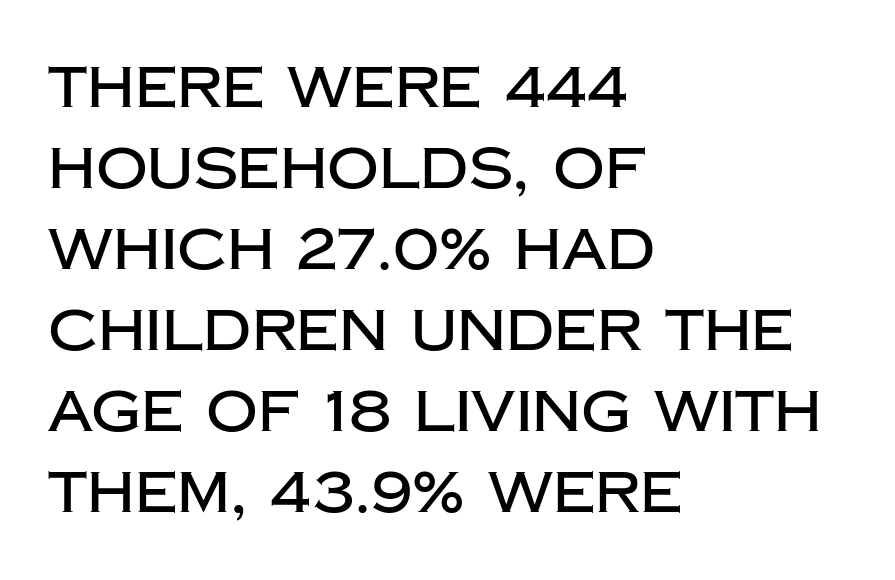
Q: Is the text italic (slanted)? A: No, it is upright.
Q: Is the typeface a serif or a sans-serif typeface? A: Sans-serif.
Q: Is the text underlined? A: No.
Q: How is the paragraph aligned? A: Left-aligned.
Q: Is the spacing between letters normal or unusually wide? A: Normal.
Q: Is the spacing between lines tight, normal or loose? A: Normal.
Q: Width (condensed, normal, or wide)? A: Normal.
Q: Stroke contrast? A: Low.
Q: x-height? A: Large.
Q: Monospaced? A: No.
